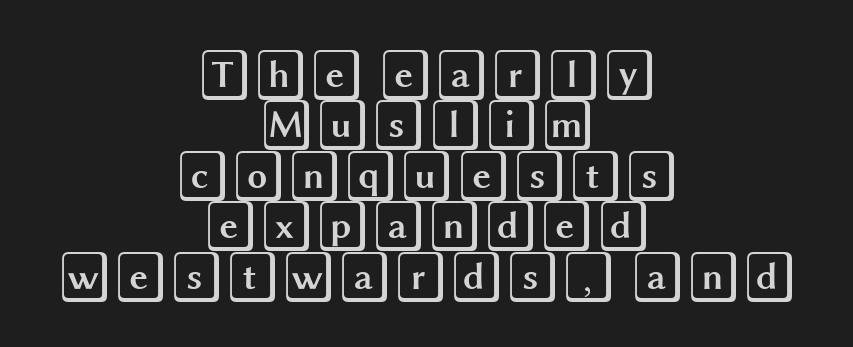
Glyph-to-glyph distance matches everyday printed text. Posture: vertical. Which margin do the lines hug? Neither — every line sits in the middle. Check the space under the baseline: it is left empty.
